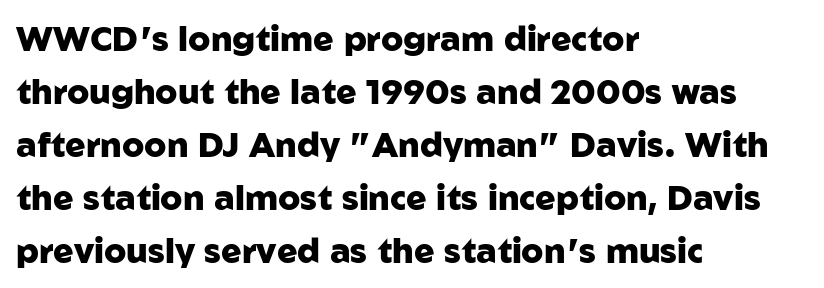
Q: Is the text bold? A: Yes.
Q: Is the text italic (slanted)? A: No, it is upright.
Q: Is the typeface a serif or a sans-serif typeface? A: Sans-serif.
Q: Is the text underlined? A: No.
Q: How is the paragraph aligned? A: Left-aligned.
Q: Is the spacing between letters normal or unusually wide? A: Normal.
Q: Is the spacing between lines tight, normal or loose? A: Normal.
Q: Width (condensed, normal, or wide)? A: Normal.
Q: Stroke contrast? A: Low.
Q: x-height? A: Medium.
Q: Monospaced? A: No.
